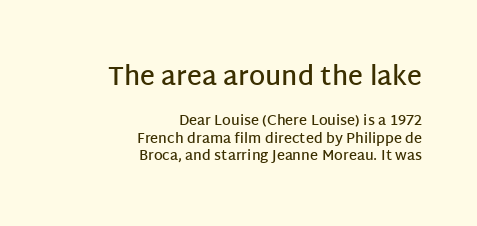
This sample uses plain, unmodified letter spacing. This sample uses an upright cut, with every glyph sitting square on the baseline. A bit beefed up — I'd call it semibold rather than bold. Top chunk: large. Bottom chunk: small. Check under the words: just untouched page.
